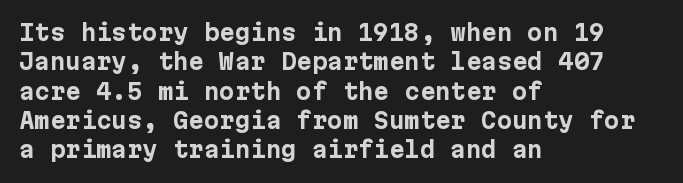
The image shows 22 px bold type, upright; set left-aligned, normal line spacing (1.33x), normal letter spacing, not underlined.
